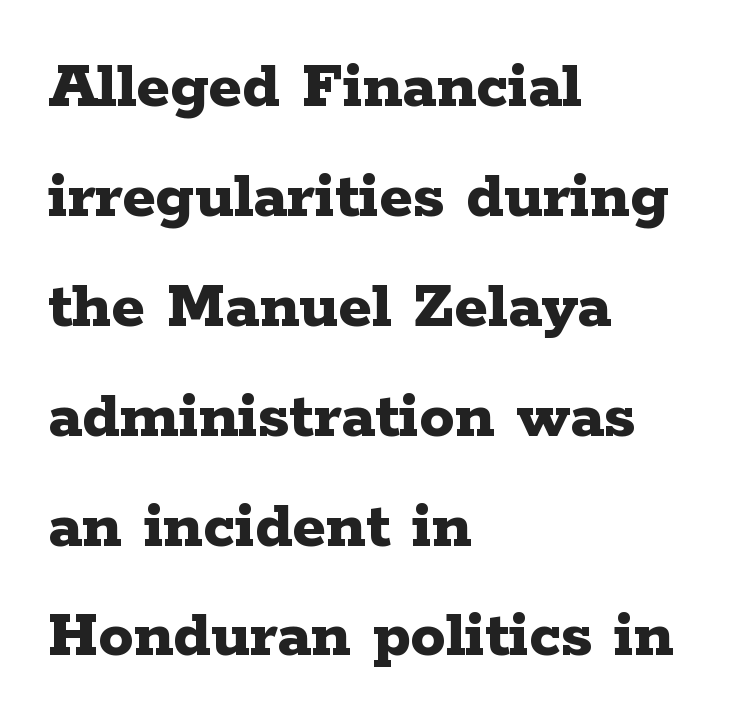
Q: Is the text bold? A: Yes.
Q: Is the text italic (slanted)? A: No, it is upright.
Q: Is the typeface a serif or a sans-serif typeface? A: Serif.
Q: Is the text underlined? A: No.
Q: How is the paragraph aligned? A: Left-aligned.
Q: Is the spacing between letters normal or unusually wide? A: Normal.
Q: Is the spacing between lines tight, normal or loose? A: Normal.
Q: Width (condensed, normal, or wide)? A: Wide.
Q: Stroke contrast? A: Low.
Q: x-height? A: Medium.
Q: Monospaced? A: No.
